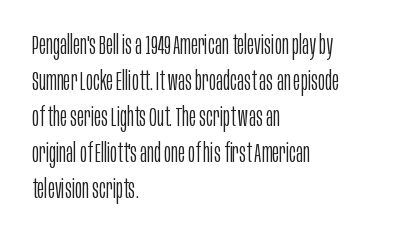
Q: Is the text bold? A: No.
Q: Is the text italic (slanted)? A: No, it is upright.
Q: Is the text underlined? A: No.
Q: How is the paragraph aligned? A: Left-aligned.
Q: Is the spacing between letters normal or unusually wide? A: Normal.
Q: Is the spacing between lines tight, normal or loose? A: Normal.
